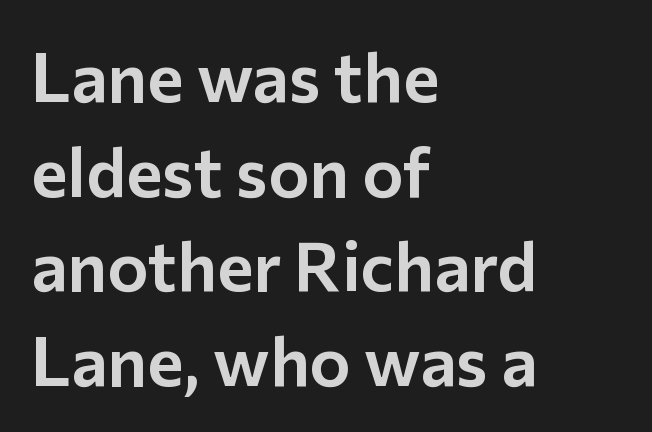
What kind of face is this? One without serifs — a sans. Caption: standard tracking, unaltered. Does the leading feel generous? No, just average. The font's upright variant was chosen for this text.
